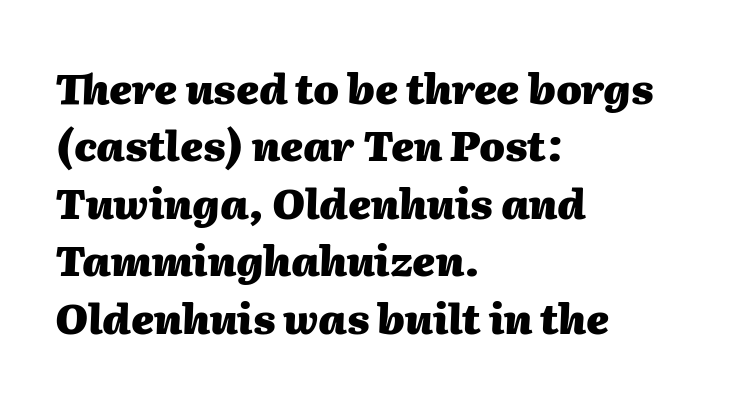
{"italic": "yes", "lean": "right", "slant_degrees": 2, "bold": "yes", "weight": "heavy", "width": "normal", "stroke_contrast": "medium", "x_height": "medium", "monospaced": "no", "underline": "no", "align": "left", "line_spacing": "normal", "line_spacing_ratio": 1.4, "letter_spacing": "normal", "letter_spacing_em": 0.0, "glyph_px": 41}
